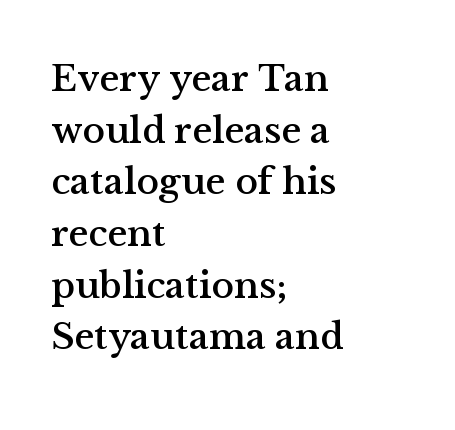
The image shows 38 px serif type, upright; set left-aligned, normal line spacing (1.36x), normal letter spacing, not underlined; medium stroke contrast and a medium x-height.
